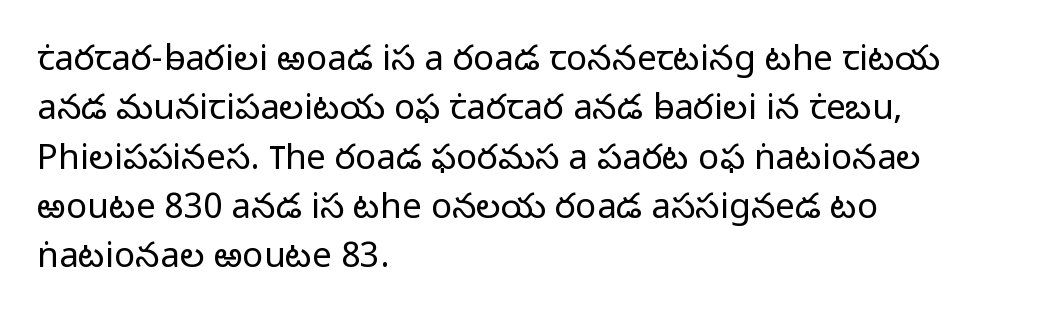
{"serif": "no", "italic": "no", "bold": "no", "weight": "light", "width": "normal", "stroke_contrast": "low", "x_height": "medium", "monospaced": "no", "underline": "no", "align": "left", "line_spacing": "normal", "line_spacing_ratio": 1.41, "letter_spacing": "normal", "letter_spacing_em": 0.0, "glyph_px": 35}
